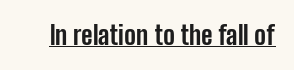
No extra tracking has been applied to these lines. Glance below the letters and you will spot a drawn line. Quick note: not italic, upright. The letters are bold, with thick, heavy strokes.
